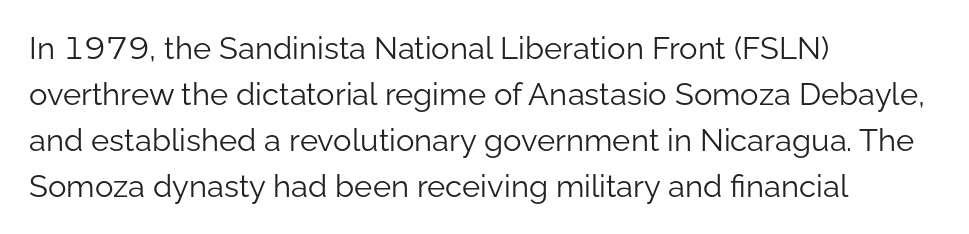
{"serif": "no", "italic": "no", "bold": "no", "weight": "light", "width": "normal", "stroke_contrast": "low", "x_height": "medium", "monospaced": "no", "underline": "no", "align": "left", "line_spacing": "normal", "line_spacing_ratio": 1.48, "letter_spacing": "normal", "letter_spacing_em": 0.0, "glyph_px": 31}
